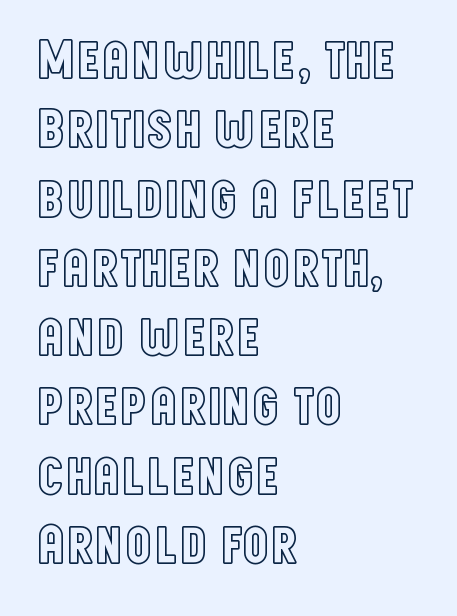
Q: Is the text italic (slanted)? A: No, it is upright.
Q: Is the text underlined? A: No.
Q: How is the paragraph aligned? A: Left-aligned.
Q: Is the spacing between letters normal or unusually wide? A: Normal.
Q: Is the spacing between lines tight, normal or loose? A: Normal.
Q: Width (condensed, normal, or wide)? A: Condensed.
Q: x-height? A: Large.
Q: Monospaced? A: No.
